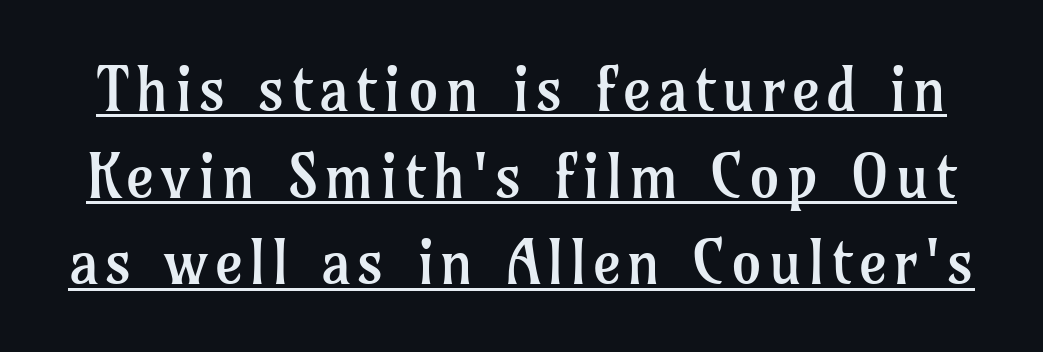
The image shows 61 px regular-weight serif type, upright; set normal line spacing (1.42x), underlined; low stroke contrast and a medium x-height.
